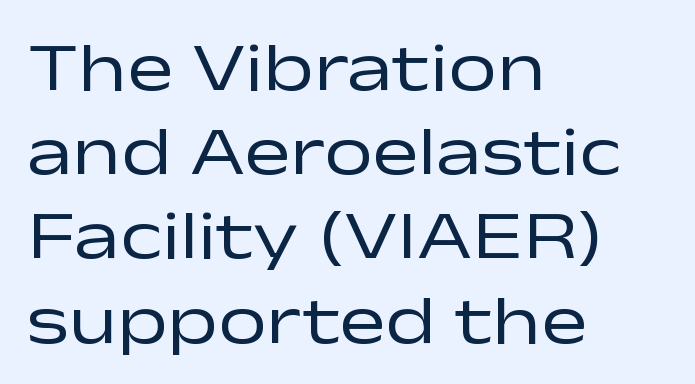
The gaps between neighbouring characters are ordinary and unremarkable. The paragraph has a hard left edge and a soft right edge. The baseline area is clear. Heaviness? Minimal to ordinary, like unemphasized prose.
